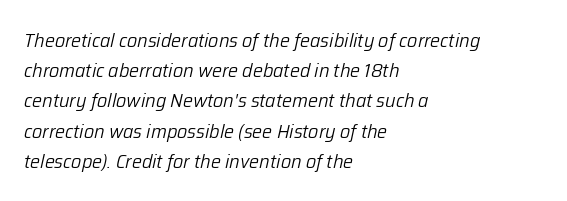
{"italic": "yes", "lean": "right", "slant_degrees": 12, "bold": "no", "underline": "no", "align": "left", "line_spacing": "normal", "line_spacing_ratio": 1.51, "letter_spacing": "normal", "letter_spacing_em": 0.0, "glyph_px": 20}
